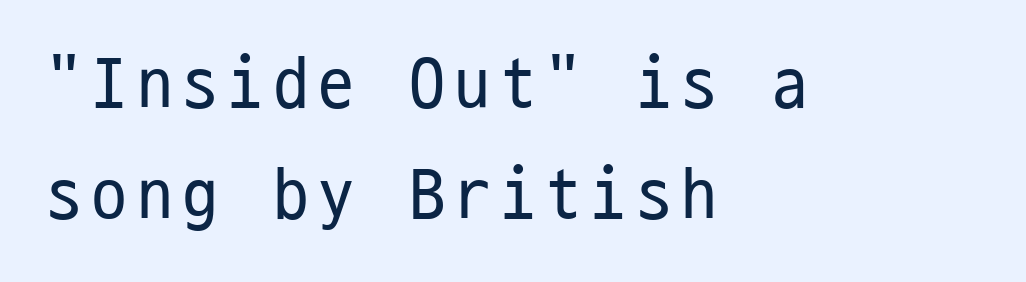
The rows are spaced the way most documents space them. Ascenders rise straight up at ninety degrees. A typesetter would call this monospace, since all characters share one set width. Caption: face not bold, strokes unweighted.
